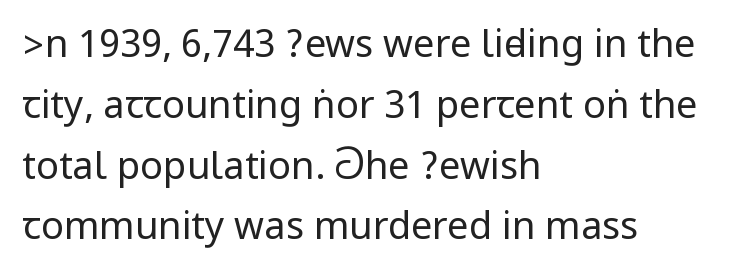
No feet cap the strokes, marking this as sans-serif type. Inter-character spacing is left at the font's built-in metrics. Just letters on the line, the space beneath them empty. Rows of type keep a routine distance in the vertical direction. Does the lettering tilt? It doesn't — this is upright. Left-aligned paragraph, ragged on the right.
